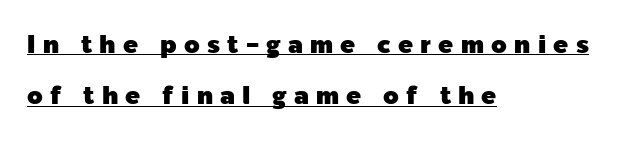
In terms of leading, this rendering errs on the spacious side. These lines are set flush left with a ragged right edge. The tracking reads as deliberately expanded to a designer's eye. Somebody hit Ctrl+U on this one — the words are underlined. Characters remain perfectly vertical along every line.
